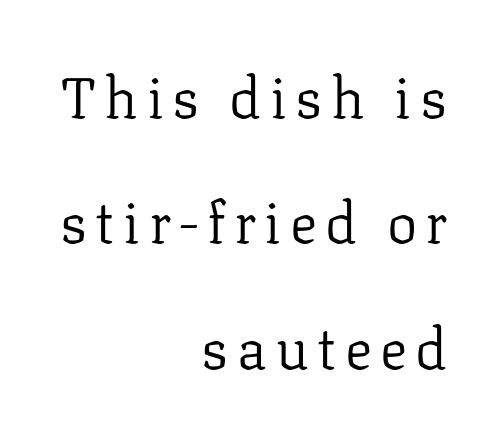
The image shows 57 px regular-weight serif type, upright; set right-aligned, loose line spacing (2.2x), not underlined; low stroke contrast and a medium x-height.
